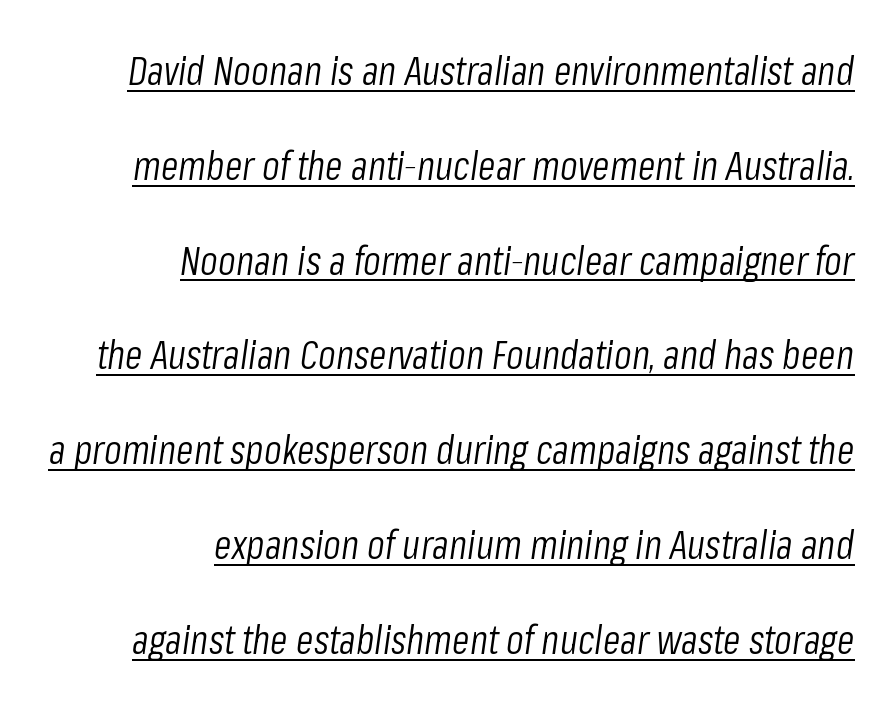
The rendering uses natural spacing where letterforms have individual widths. Compared with typical paragraphs, the rows here are farther apart. Each line of the rendering has a horizontal stroke beneath the glyphs. There's an unmistakable incline to the writing here.
